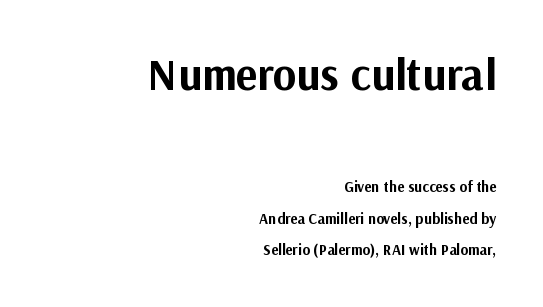
There is no visible air inserted between adjacent glyphs. These lines are set flush right with a ragged left edge. Character size in the leading block exceeds that of the trailing block. Notice the wide empty band between every row — that's loose leading. Do the characters align in a grid? No, the font is proportional. This is the regular roman posture of the typeface.
